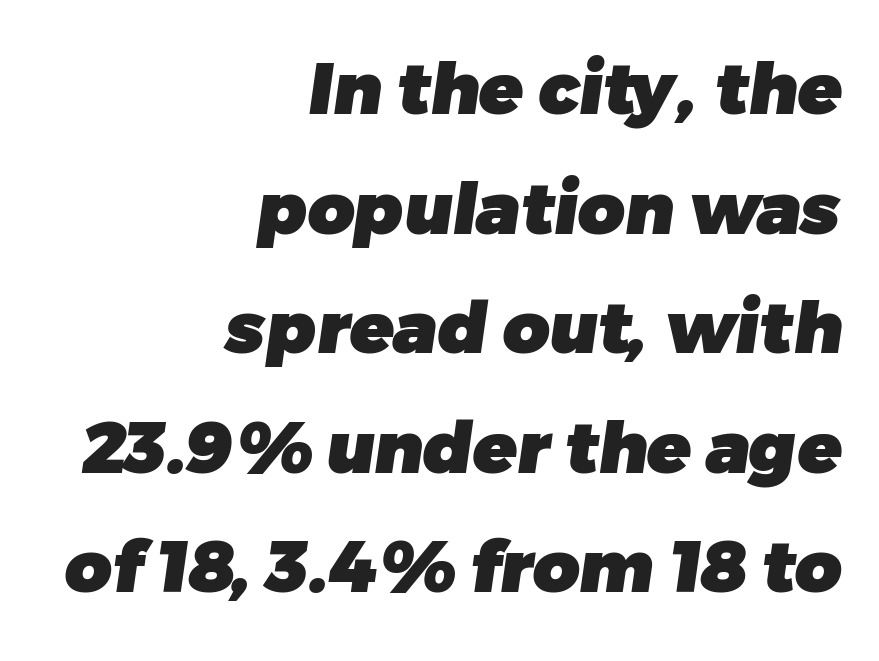
Vertically, the passage feels balanced, rows spaced as you'd expect. You could not count columns in this text — the font is proportionally spaced. Which margin do the lines hug? The right one — the left edge is uneven. Bold? Absolutely — the strokes are thick and heavy.
